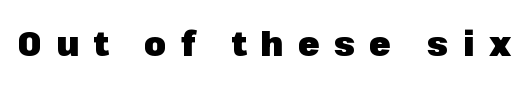
{"serif": "no", "italic": "no", "bold": "yes", "weight": "heavy", "width": "normal", "stroke_contrast": "low", "x_height": "medium", "monospaced": "no", "underline": "no", "letter_spacing": "wide", "letter_spacing_em": 0.41, "glyph_px": 35}
